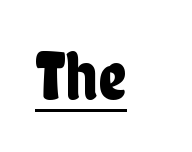
Nope, not italic — everything's standing straight. Horizontally, the lines are justified to the leading edge only. Is this a fixed-width face? No — the glyphs have proportional, varying widths. A typesetter would label this face a sans. What decoration does the sample have? An underline.
